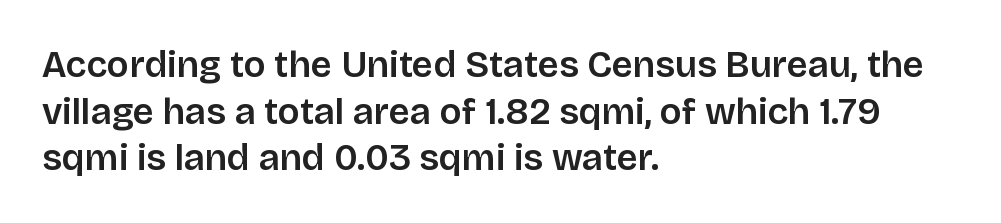
The image shows 37 px semibold sans-serif type, upright; set left-aligned, normal line spacing (1.26x), normal letter spacing, not underlined; low stroke contrast and a large x-height.
